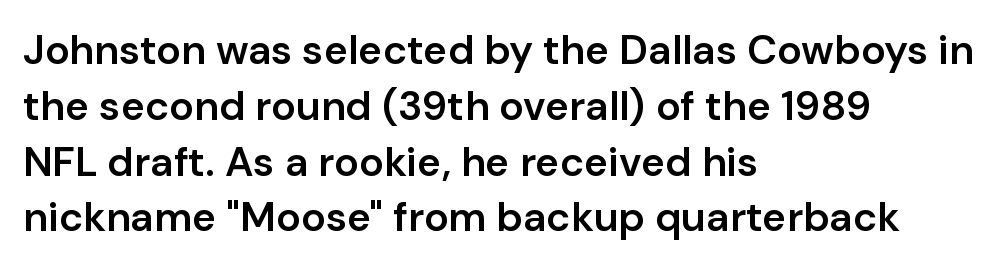
The image shows 41 px semibold sans-serif type, upright; set left-aligned, normal line spacing (1.36x), normal letter spacing, not underlined; low stroke contrast and a medium x-height.
